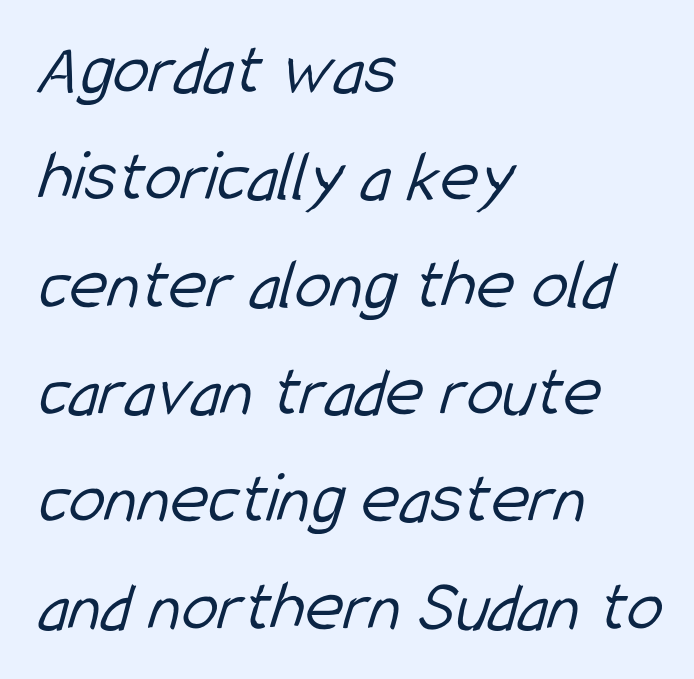
{"serif": "no", "bold": "no", "weight": "light", "width": "condensed", "stroke_contrast": "low", "x_height": "medium", "monospaced": "no", "underline": "no", "align": "left", "line_spacing": "normal", "line_spacing_ratio": 1.47, "letter_spacing": "normal", "letter_spacing_em": 0.0, "glyph_px": 73}
